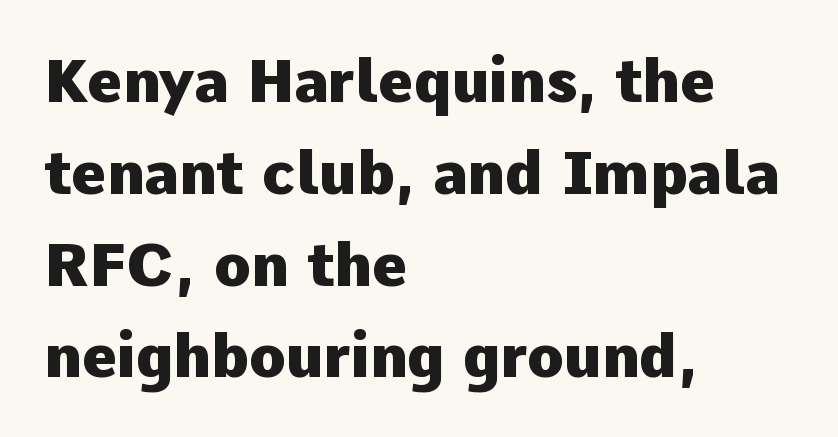
Characters remain perfectly vertical along every line. Think of a printed novel: that variable character pitch is what you see here. Type style note: lacks serifs. Leftover space on each line is placed entirely after the last word.
